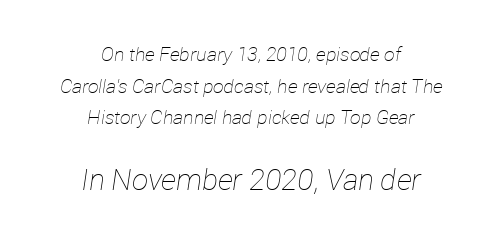
Quick note: underline off. Here the glyphs are tracked normally, forming tight word shapes. You could not count columns in this text — the font is proportionally spaced. Two sizes are in play, and the larger belongs to the second block. Compared with a typical body face, this is equally light or lighter still. The lines in this sample share a center point and differ in where they start and stop.
